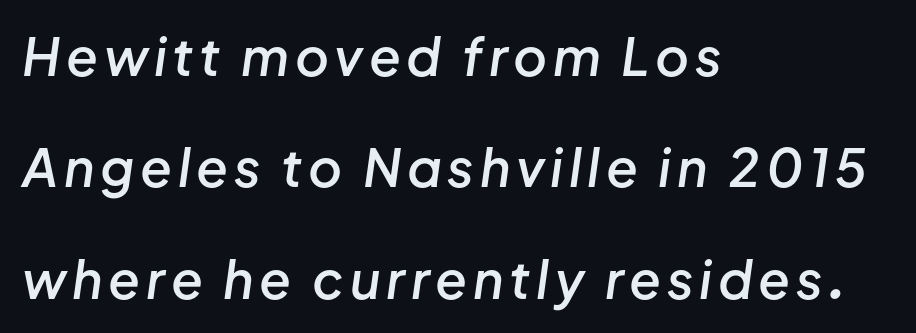
The image shows 52 px semibold type, italic (leaning right); set left-aligned, loose line spacing (2.14x), not underlined; low stroke contrast and a medium x-height.
